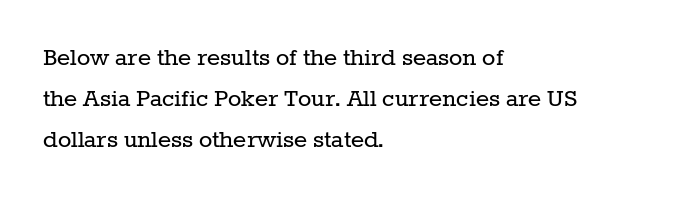
{"serif": "yes", "italic": "no", "bold": "no", "weight": "regular", "width": "normal", "stroke_contrast": "low", "x_height": "medium", "monospaced": "no", "underline": "no", "align": "left", "line_spacing": "normal", "line_spacing_ratio": 1.47, "letter_spacing": "normal", "letter_spacing_em": 0.0, "glyph_px": 28}
